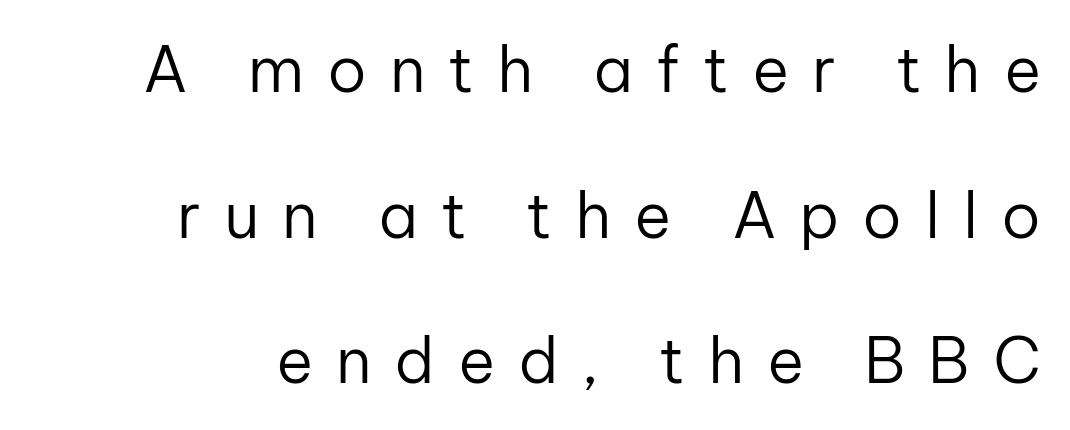
Q: Is the text bold? A: No.
Q: Is the text italic (slanted)? A: No, it is upright.
Q: Is the typeface a serif or a sans-serif typeface? A: Sans-serif.
Q: Is the text underlined? A: No.
Q: Is the spacing between letters normal or unusually wide? A: Unusually wide.
Q: Is the spacing between lines tight, normal or loose? A: Loose.
Q: Width (condensed, normal, or wide)? A: Normal.
Q: Stroke contrast? A: Low.
Q: x-height? A: Medium.
Q: Monospaced? A: No.
